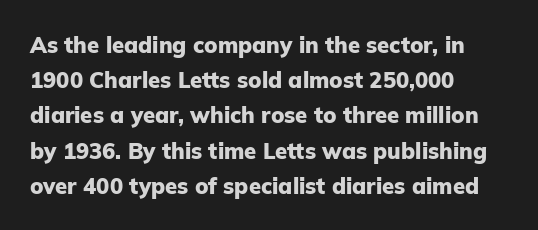
The image shows 22 px bold type, upright; set left-aligned, normal line spacing (1.6x), normal letter spacing, not underlined.
